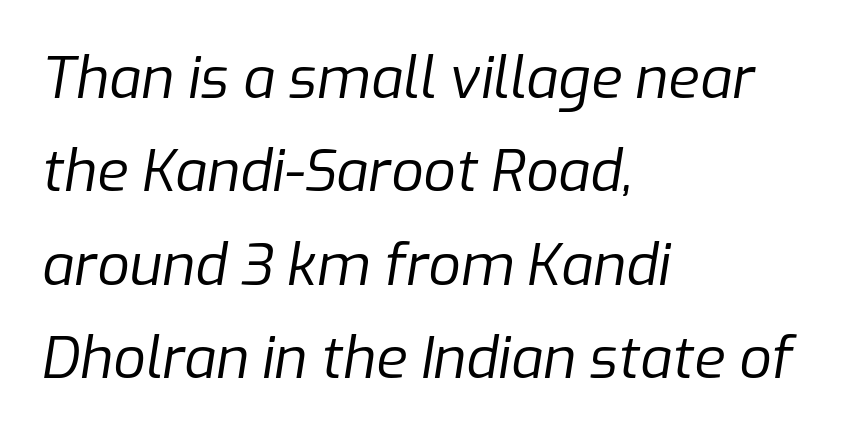
Q: Is the text bold? A: No.
Q: Is the text italic (slanted)? A: Yes, it leans right by about 9 degrees.
Q: Is the text underlined? A: No.
Q: How is the paragraph aligned? A: Left-aligned.
Q: Is the spacing between letters normal or unusually wide? A: Normal.
Q: Is the spacing between lines tight, normal or loose? A: Normal.
Q: Width (condensed, normal, or wide)? A: Normal.
Q: Stroke contrast? A: Low.
Q: x-height? A: Medium.
Q: Monospaced? A: No.
